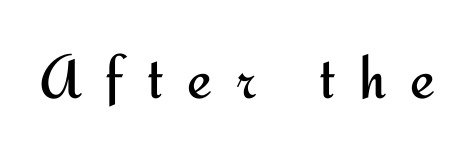
Do the characters align in a grid? No, the font is proportional. The letters stand upright; this is a roman face. In terms of letterspacing, this is a distinctly airy, spread setting. The weight tops out at a normal text grade.
